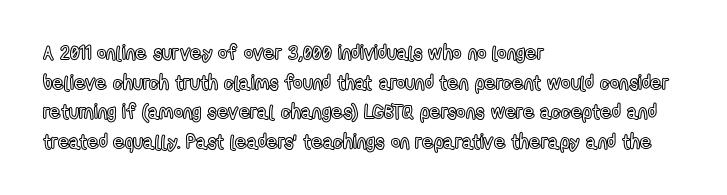
Q: Is the text italic (slanted)? A: No, it is upright.
Q: Is the text underlined? A: No.
Q: How is the paragraph aligned? A: Left-aligned.
Q: Is the spacing between letters normal or unusually wide? A: Normal.
Q: Is the spacing between lines tight, normal or loose? A: Normal.
